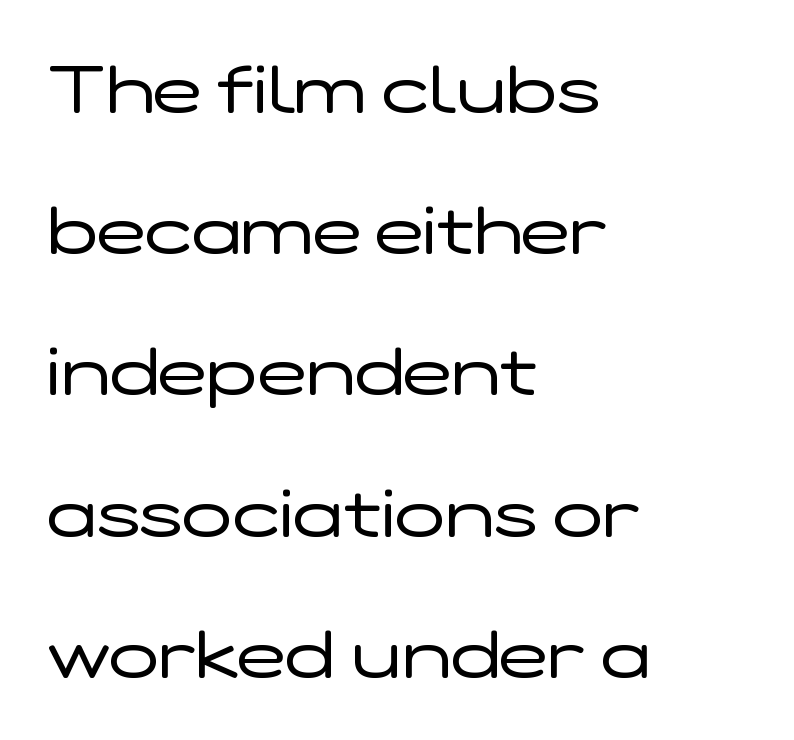
The image shows 66 px regular-weight, wide sans-serif type, upright; set left-aligned, loose line spacing (2.14x), normal letter spacing, not underlined; low stroke contrast and a medium x-height.
